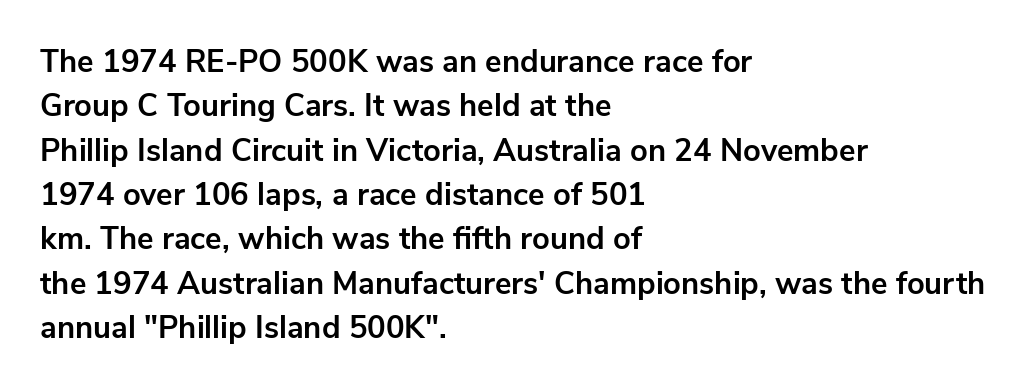
What's the leading like? Ordinary, nothing unusual. These lines were composed using upright roman letters. Nope, no serifs anywhere on these letters. Where is the straight margin? On the left. The rendering uses a bold face; every stroke is thick and dark. Character widths vary here, with narrow letters taking less room than wide ones.
